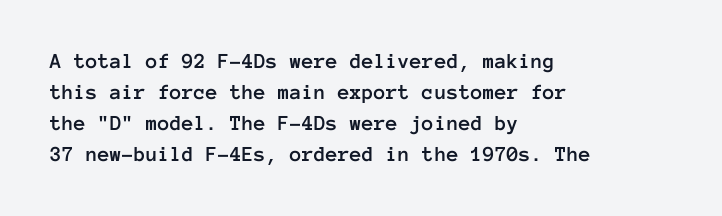
Q: Is the text italic (slanted)? A: No, it is upright.
Q: Is the text underlined? A: No.
Q: How is the paragraph aligned? A: Left-aligned.
Q: Is the spacing between letters normal or unusually wide? A: Normal.
Q: Is the spacing between lines tight, normal or loose? A: Normal.
